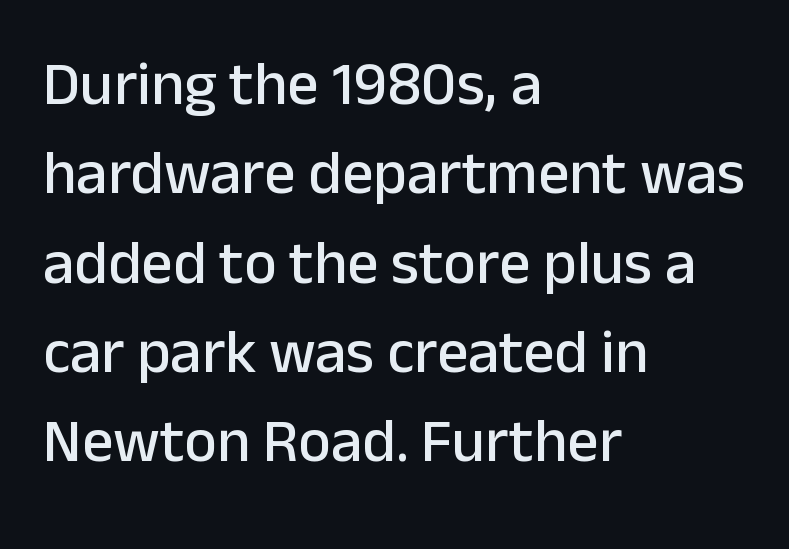
Q: Is the text italic (slanted)? A: No, it is upright.
Q: Is the typeface a serif or a sans-serif typeface? A: Sans-serif.
Q: Is the text underlined? A: No.
Q: How is the paragraph aligned? A: Left-aligned.
Q: Is the spacing between letters normal or unusually wide? A: Normal.
Q: Is the spacing between lines tight, normal or loose? A: Normal.
Q: Width (condensed, normal, or wide)? A: Normal.
Q: Stroke contrast? A: Low.
Q: x-height? A: Medium.
Q: Monospaced? A: No.
